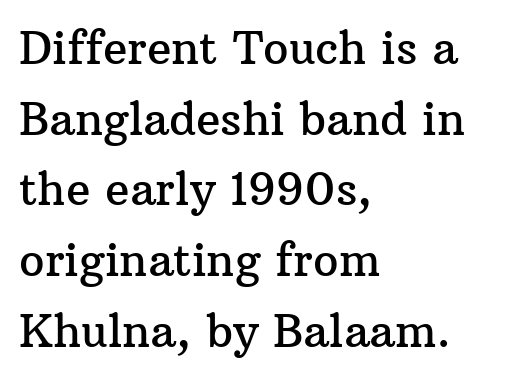
The image shows 45 px serif type, upright; set left-aligned, normal line spacing (1.57x), normal letter spacing, not underlined; medium stroke contrast and a medium x-height.
